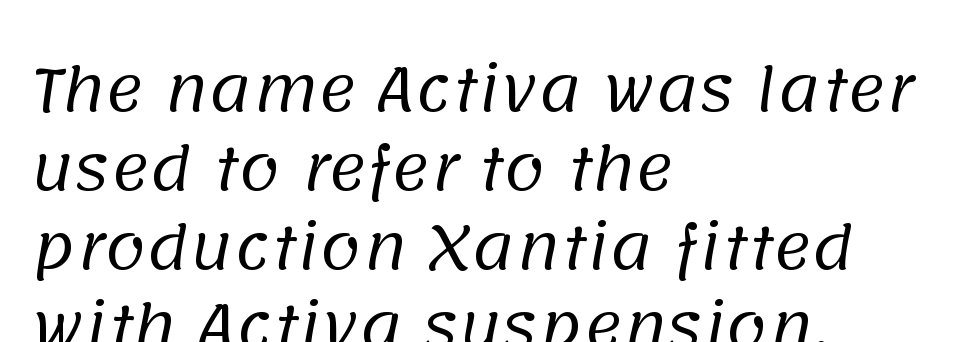
Spacing between characters is what you'd get straight out of the box. A quiet, ordinary-to-light weight characterises the typeface. I'd call this a sans setting — the letters go barefoot. The passage shown is typed in a proportional face where columns would drift.
